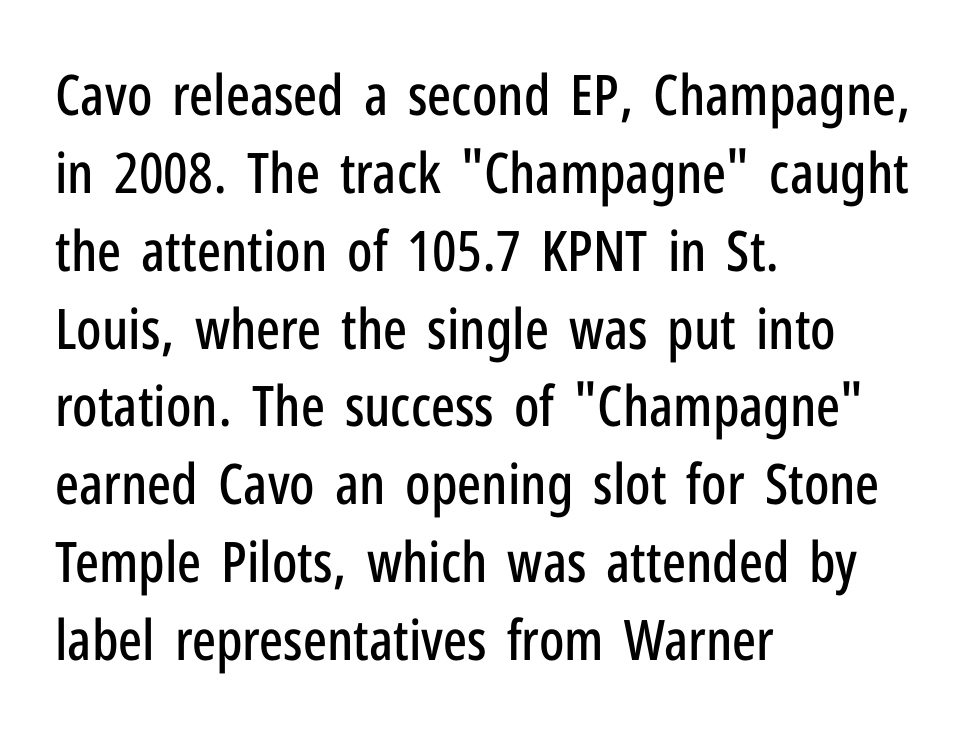
The image shows 56 px condensed sans-serif type, upright; set left-aligned, normal line spacing (1.39x), normal letter spacing, not underlined; low stroke contrast and a medium x-height.
